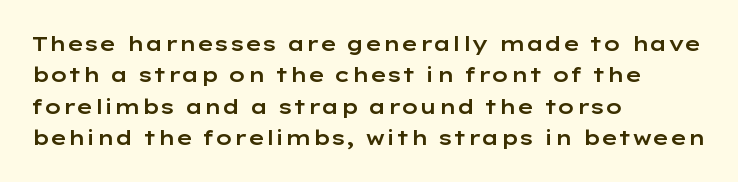
{"italic": "no", "underline": "no", "align": "left", "line_spacing": "normal", "line_spacing_ratio": 1.57, "letter_spacing": "normal", "letter_spacing_em": 0.0, "glyph_px": 20}
